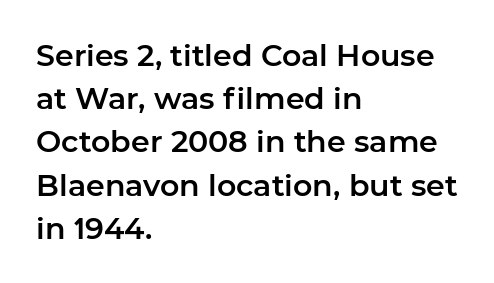
The image shows 30 px sans-serif type, upright; set left-aligned, normal line spacing (1.44x), normal letter spacing, not underlined; low stroke contrast and a medium x-height.
